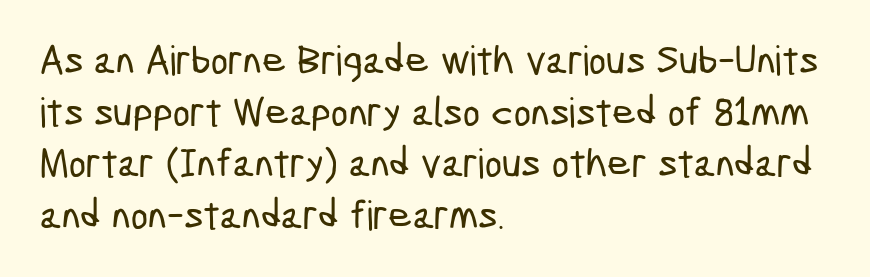
{"serif": "no", "width": "condensed", "stroke_contrast": "low", "x_height": "medium", "monospaced": "no", "underline": "no", "align": "left", "line_spacing": "normal", "line_spacing_ratio": 1.26, "letter_spacing": "normal", "letter_spacing_em": 0.0, "glyph_px": 41}
